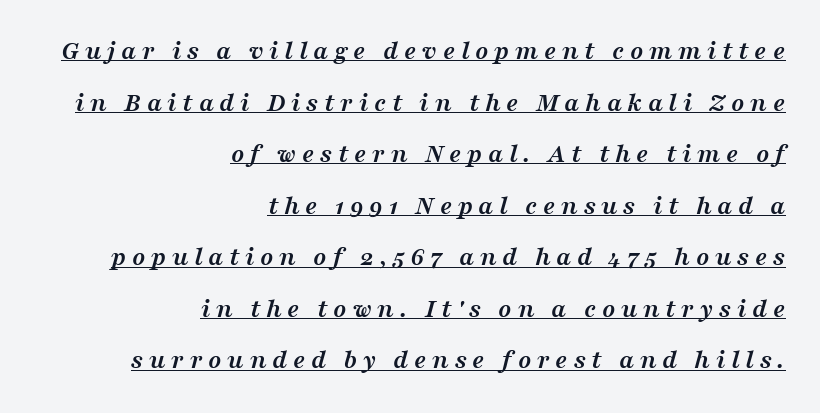
{"italic": "yes", "lean": "right", "slant_degrees": 16, "bold": "yes", "underline": "yes", "align": "right", "line_spacing": "loose", "line_spacing_ratio": 1.91, "letter_spacing": "wide", "letter_spacing_em": 0.21, "glyph_px": 27}
